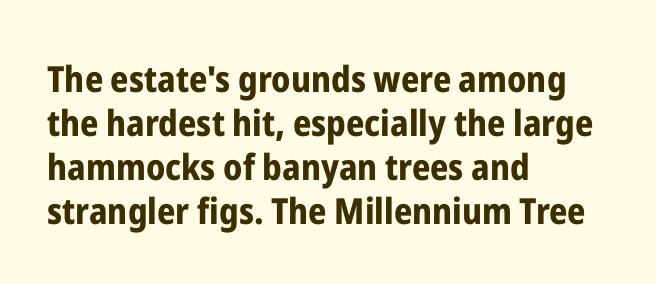
The image shows 36 px bold, condensed sans-serif type, upright; set left-aligned, line spacing 1.22x, normal letter spacing, not underlined; low stroke contrast and a medium x-height.
